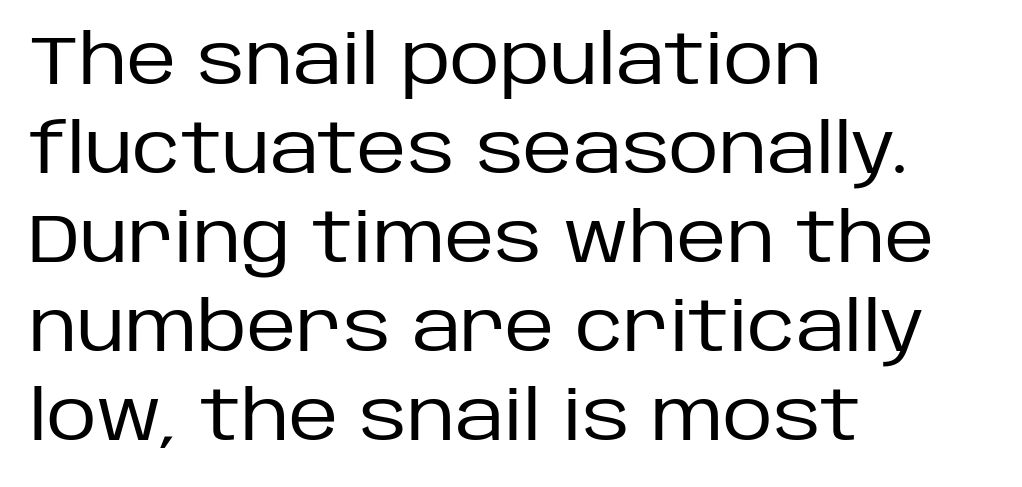
The image shows 69 px regular-weight sans-serif type, upright; set left-aligned, normal line spacing (1.29x), normal letter spacing, not underlined; low stroke contrast and a large x-height.
